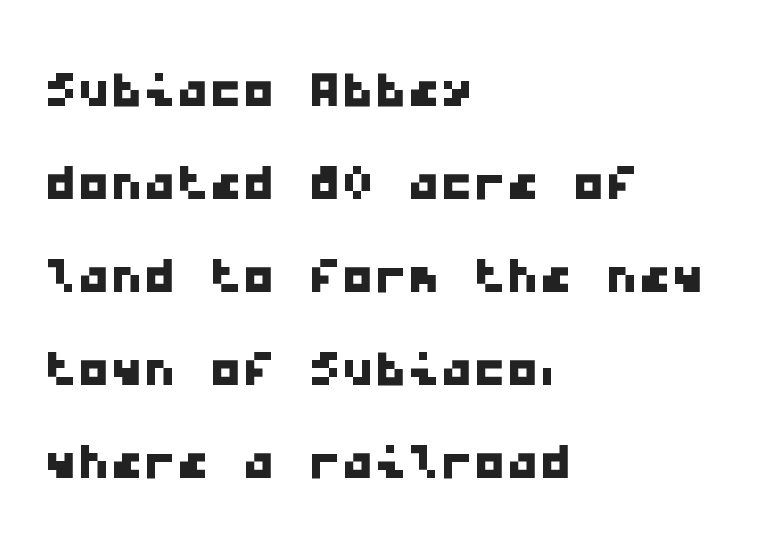
You could count columns in this text — the font is strictly monospaced. Has an underline been added? It has not. Leftover space on each line is placed entirely after the last word. Tracking here is standard; glyphs follow each other at the usual distance. Summary of vertical rhythm: regular, with standard interline spacing. These lines are composed in type without serifs.
